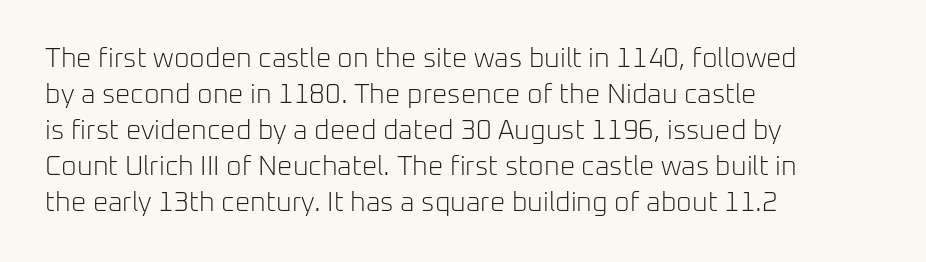
A clean baseline with only descenders dipping below it. The letters stand upright; this is a roman face. The letterforms sit shoulder to shoulder at normal distance. The compositor pushed each line to the left boundary.
